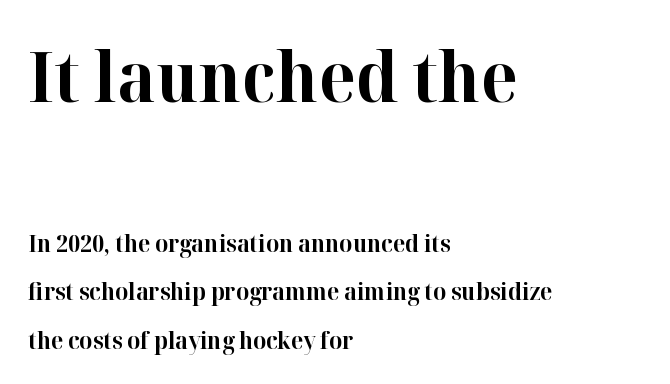
Q: Is the text bold? A: Yes.
Q: Is the text italic (slanted)? A: No, it is upright.
Q: Is the typeface a serif or a sans-serif typeface? A: Serif.
Q: Is the text underlined? A: No.
Q: How is the paragraph aligned? A: Left-aligned.
Q: Is the spacing between letters normal or unusually wide? A: Normal.
Q: Is the spacing between lines tight, normal or loose? A: Loose.
Q: Which block of text is set in a larger size, the first (top) or the second (bottom)? A: The first (top) one.
Q: Width (condensed, normal, or wide)? A: Normal.
Q: Stroke contrast? A: High.
Q: x-height? A: Medium.
Q: Monospaced? A: No.
